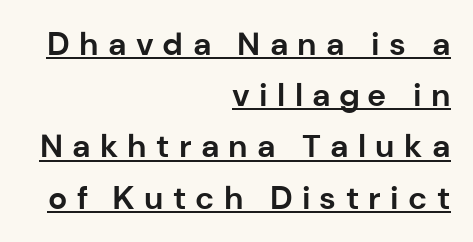
The image shows 32 px bold sans-serif type, upright; set right-aligned, normal line spacing (1.6x), unusually wide letter spacing (+0.29 em), underlined; low stroke contrast and a medium x-height.
